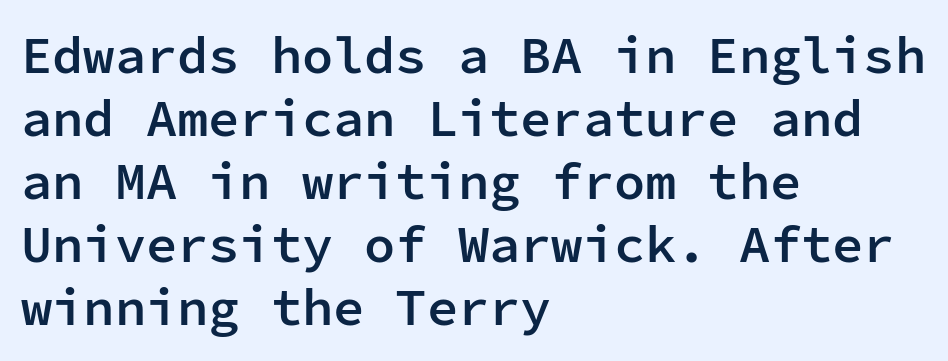
{"serif": "no", "italic": "no", "bold": "semi", "weight": "semibold", "width": "normal", "stroke_contrast": "low", "x_height": "medium", "monospaced": "yes", "underline": "no", "align": "left", "line_spacing_ratio": 1.21, "letter_spacing": "normal", "letter_spacing_em": 0.0, "glyph_px": 52}
